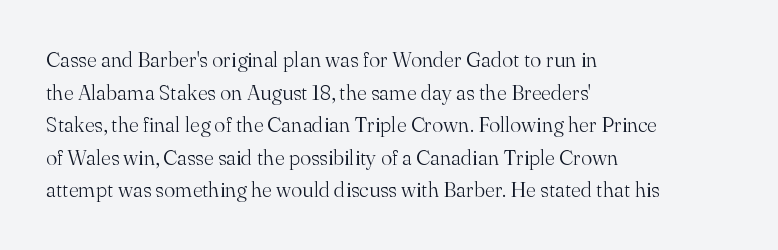
The image shows 21 px text type, upright; set left-aligned, normal line spacing (1.55x), normal letter spacing, not underlined.
